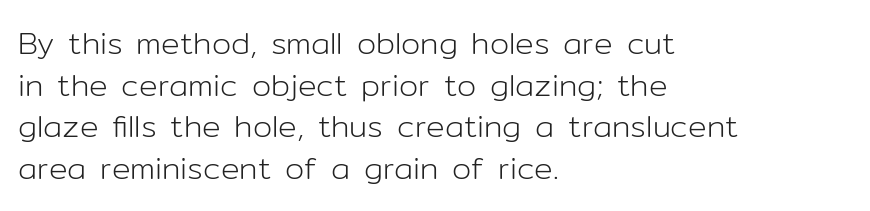
The image shows 31 px light sans-serif type, upright; set left-aligned, normal line spacing (1.34x), normal letter spacing, not underlined; low stroke contrast and a medium x-height.
